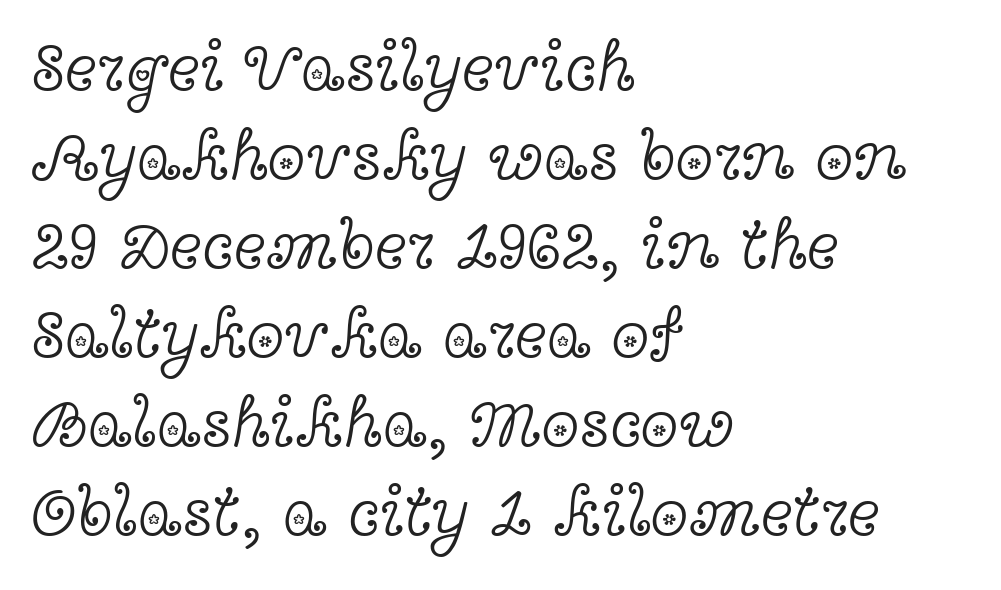
Q: Is the text bold? A: No.
Q: Is the text italic (slanted)? A: Yes.
Q: Is the typeface a serif or a sans-serif typeface? A: Serif.
Q: Is the text underlined? A: No.
Q: How is the paragraph aligned? A: Left-aligned.
Q: Is the spacing between letters normal or unusually wide? A: Normal.
Q: Is the spacing between lines tight, normal or loose? A: Normal.
Q: Width (condensed, normal, or wide)? A: Wide.
Q: x-height? A: Medium.
Q: Monospaced? A: No.
